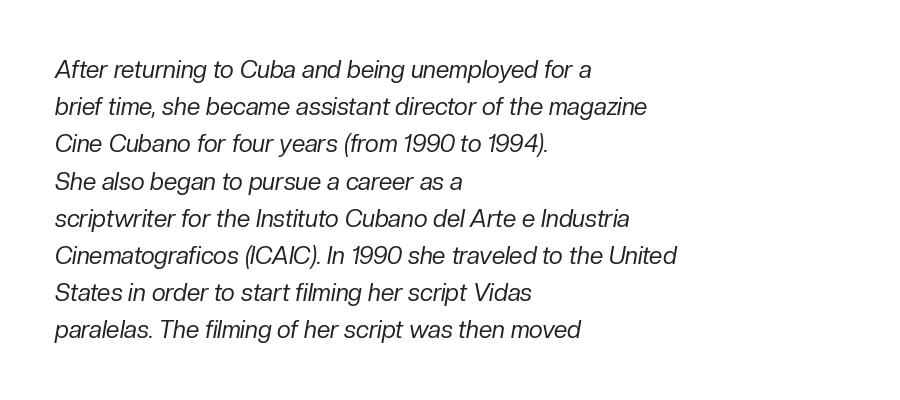
The image shows 24 px text type, italic (leaning right); set left-aligned, normal line spacing (1.55x), normal letter spacing, not underlined.
